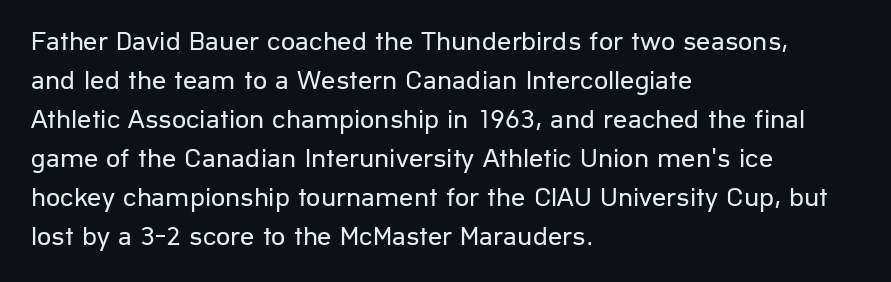
The image shows 28 px regular-weight sans-serif type, upright; set left-aligned, normal line spacing (1.39x), normal letter spacing, not underlined; low stroke contrast and a medium x-height.
